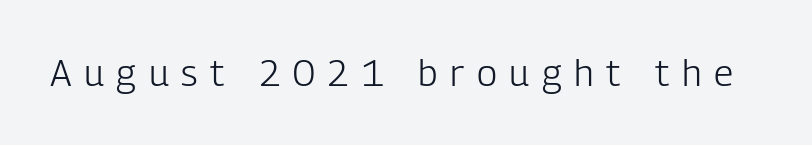
Vertical strokes here are truly vertical. Character widths vary here, with narrow letters taking less room than wide ones. The characters display no serif detailing; their extremities are plain. Compared with typical body copy, the letter spacing here is much looser. No letter is thick-stroked: the sample isn't bold. Words float on clear page, feet unadorned.
